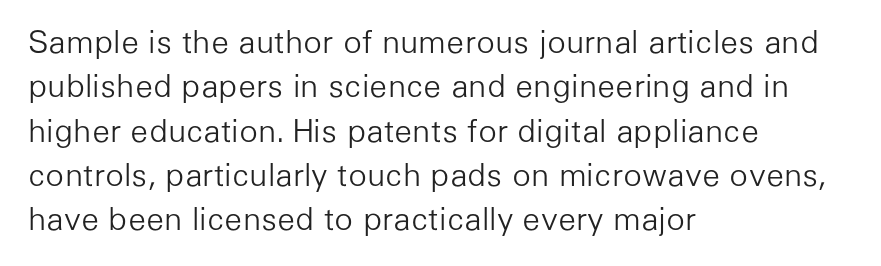
{"serif": "no", "italic": "no", "bold": "no", "weight": "light", "width": "normal", "stroke_contrast": "low", "x_height": "medium", "monospaced": "no", "underline": "no", "align": "left", "line_spacing": "normal", "line_spacing_ratio": 1.43, "letter_spacing": "normal", "letter_spacing_em": 0.0, "glyph_px": 31}
